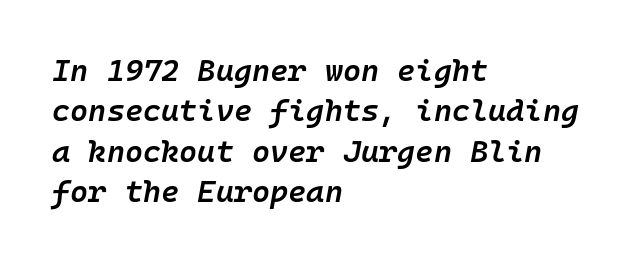
The tracking reads as untouched default to a designer's eye. In CSS terms this would be text-align: left. The passage shown is typed in a monospace face where columns stay perfectly aligned. Observe the lean: these are italic letterforms.
